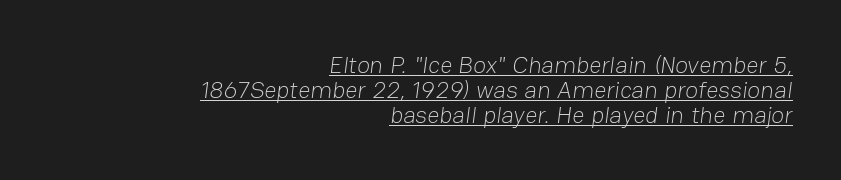
Q: Is the text bold? A: No.
Q: Is the text underlined? A: Yes.
Q: How is the paragraph aligned? A: Right-aligned.
Q: Is the spacing between letters normal or unusually wide? A: Normal.
Q: Is the spacing between lines tight, normal or loose? A: Tight.
